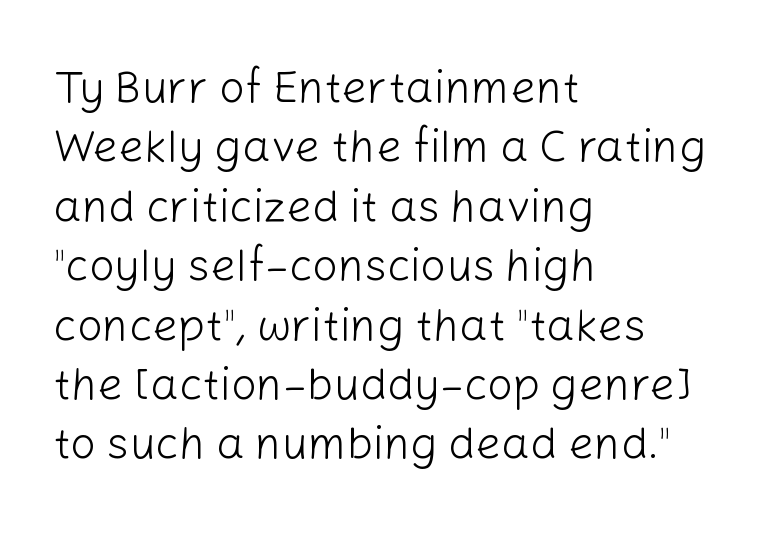
The image shows 45 px light sans-serif type, upright; set left-aligned, normal line spacing (1.32x), normal letter spacing, not underlined; low stroke contrast and a medium x-height.
